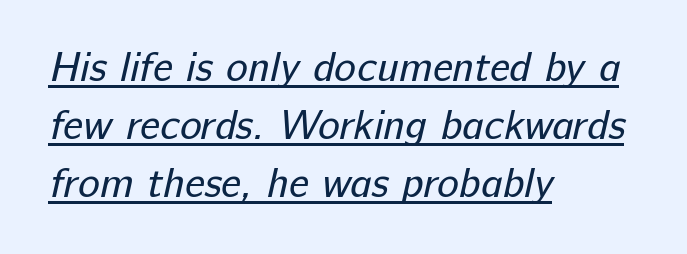
{"serif": "no", "bold": "no", "weight": "regular", "width": "normal", "stroke_contrast": "low", "x_height": "medium", "monospaced": "no", "underline": "yes", "align": "left", "line_spacing": "normal", "line_spacing_ratio": 1.41, "letter_spacing": "normal", "letter_spacing_em": 0.0, "glyph_px": 41}
